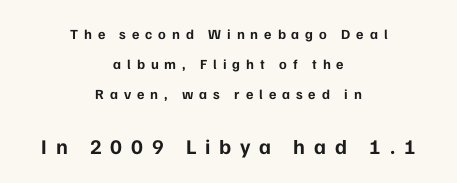
The image shows 21 px bold type, upright; set centered, loose line spacing (2.16x), unusually wide letter spacing (+0.42 em), not underlined; the second (bottom) block is 1.5x larger.
